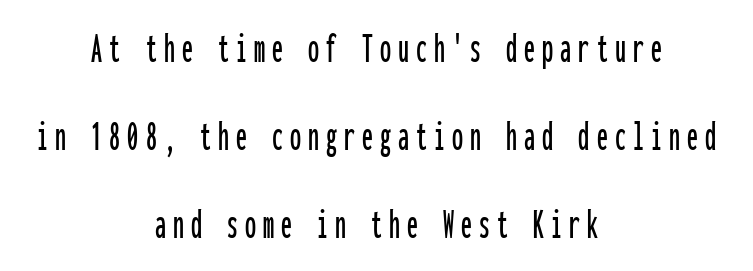
The image shows 44 px condensed sans-serif type, upright, monospaced; set centered, loose line spacing (2.0x), not underlined; low stroke contrast and a medium x-height.
